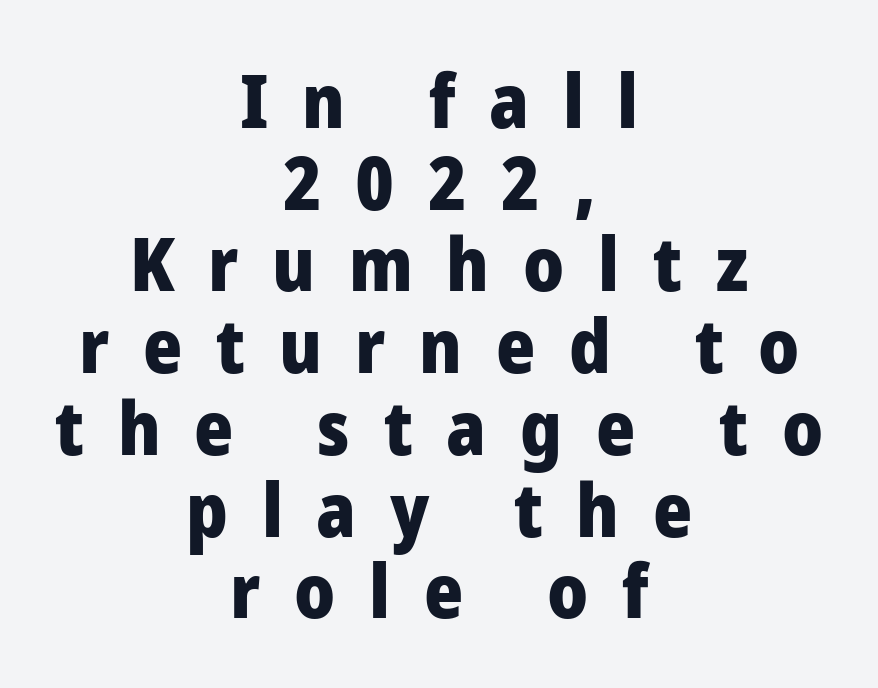
{"serif": "no", "italic": "no", "bold": "yes", "weight": "heavy", "width": "normal", "stroke_contrast": "low", "x_height": "medium", "monospaced": "no", "underline": "no", "align": "center", "line_spacing": "tight", "line_spacing_ratio": 1.09, "letter_spacing": "wide", "letter_spacing_em": 0.45, "glyph_px": 75}
